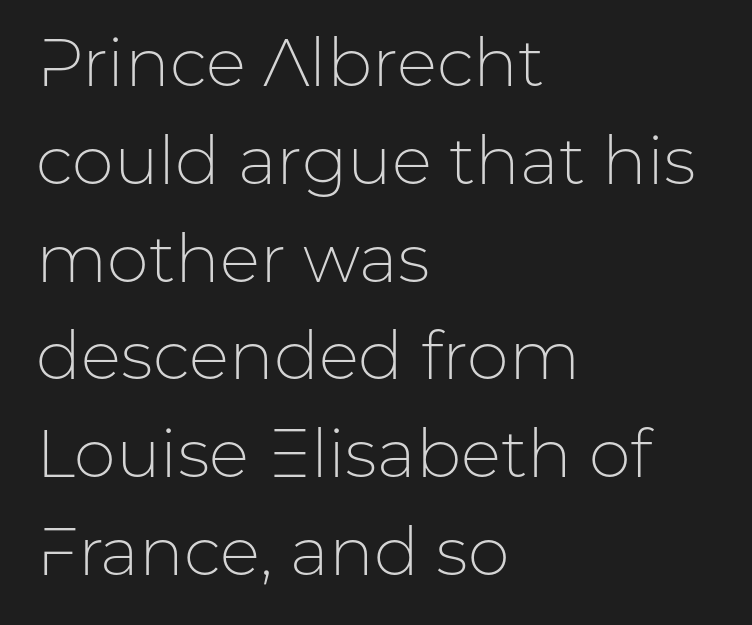
The image shows 67 px light sans-serif type, upright; set left-aligned, normal line spacing (1.46x), normal letter spacing, not underlined; low stroke contrast and a medium x-height.
